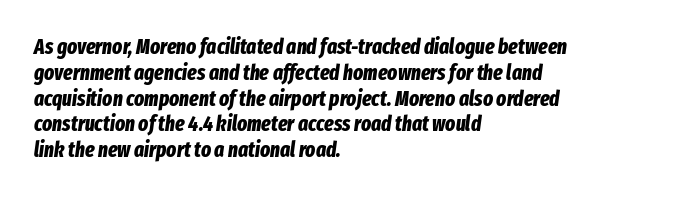
The image shows 21 px bold type, italic (leaning right); set left-aligned, line spacing 1.23x, normal letter spacing, not underlined.
